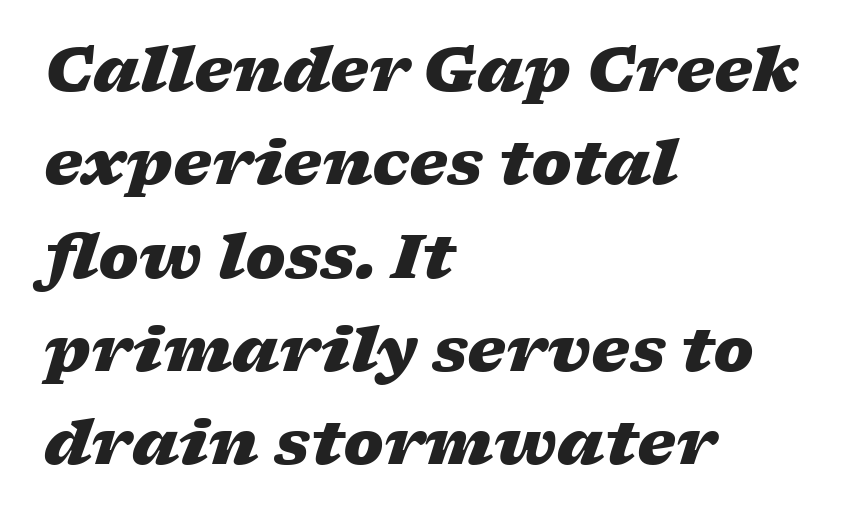
Q: Is the text bold? A: Yes.
Q: Is the text italic (slanted)? A: Yes, it leans right by about 17 degrees.
Q: Is the text underlined? A: No.
Q: How is the paragraph aligned? A: Left-aligned.
Q: Is the spacing between letters normal or unusually wide? A: Normal.
Q: Is the spacing between lines tight, normal or loose? A: Normal.
Q: Width (condensed, normal, or wide)? A: Wide.
Q: Stroke contrast? A: Low.
Q: x-height? A: Medium.
Q: Monospaced? A: No.
